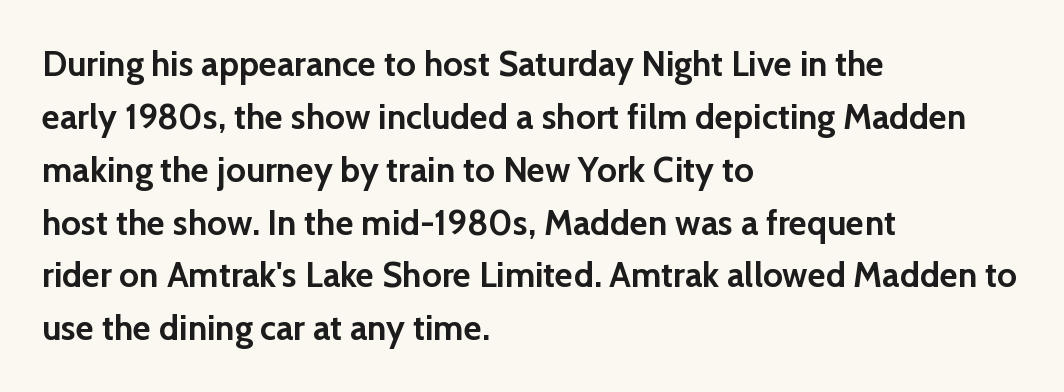
Standard letterfit; no display-style spreading of the glyphs. These lines stack with their left ends in a neat column. Rendered with straight, roman letterforms. Bare-footed words on every line.
